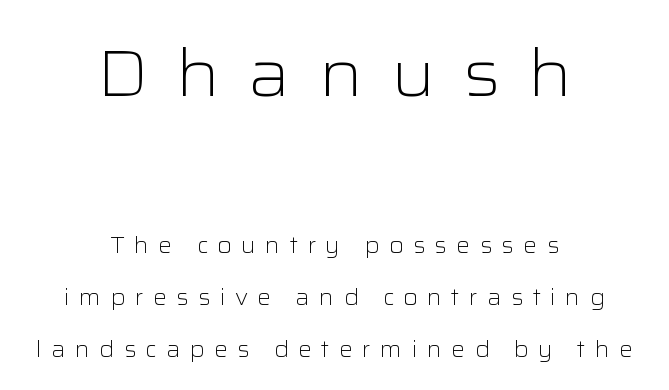
The image shows 65 px light, wide sans-serif type, upright; set centered, loose line spacing (2.37x), unusually wide letter spacing (+0.42 em), not underlined; the first (top) block is 2.95x larger; low stroke contrast and a medium x-height.
